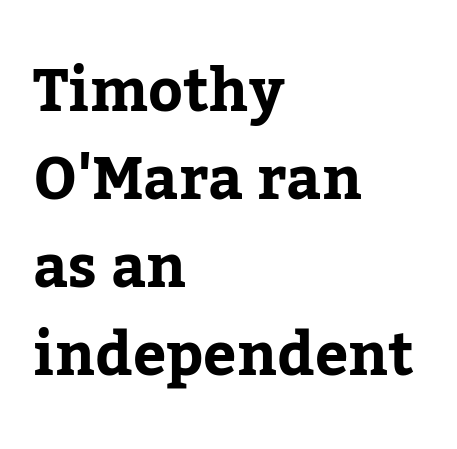
{"serif": "yes", "italic": "no", "bold": "yes", "weight": "bold", "width": "normal", "stroke_contrast": "low", "x_height": "medium", "monospaced": "no", "underline": "no", "align": "left", "line_spacing": "normal", "line_spacing_ratio": 1.49, "letter_spacing": "normal", "letter_spacing_em": 0.0, "glyph_px": 59}
